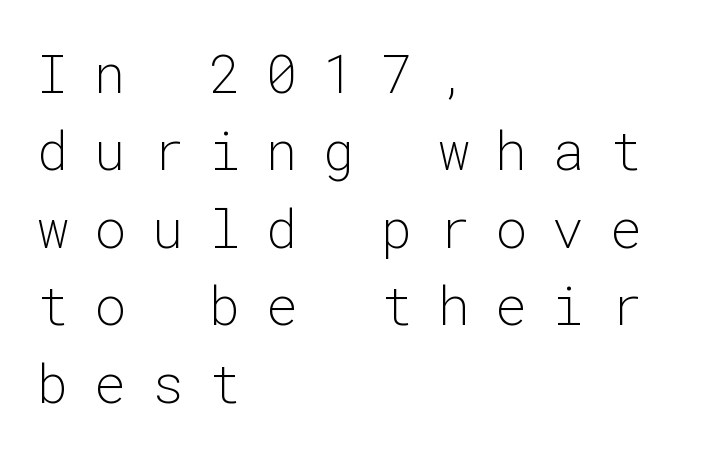
Caption: multi-line text, flush left, ragged right. One glance says typical: line gaps are just what's usual. Weight: not bold — regular or lighter. It's the straight-up-and-down kind of type. Characters follow at a spacing far wider than the type designer built in. Stroke terminals: plain, sans-serif.
